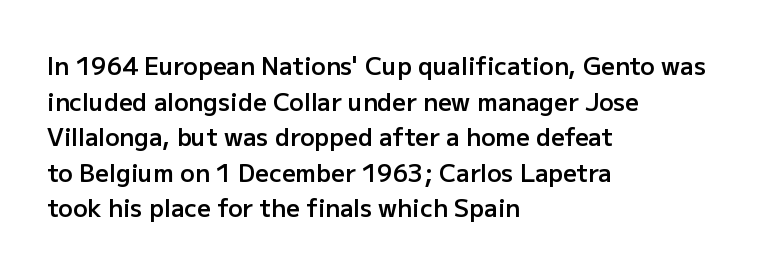
Q: Is the text bold? A: Semi-bold.
Q: Is the text italic (slanted)? A: No, it is upright.
Q: Is the text underlined? A: No.
Q: How is the paragraph aligned? A: Left-aligned.
Q: Is the spacing between letters normal or unusually wide? A: Normal.
Q: Is the spacing between lines tight, normal or loose? A: Normal.
